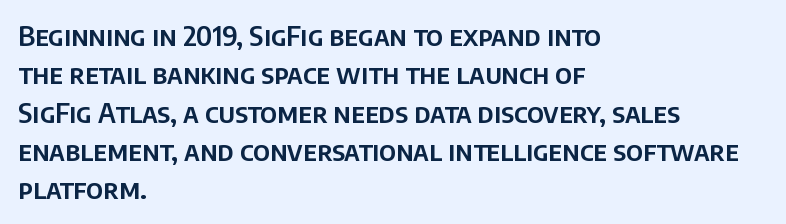
The image shows 27 px text type, upright; set left-aligned, normal line spacing (1.42x), normal letter spacing, not underlined.
